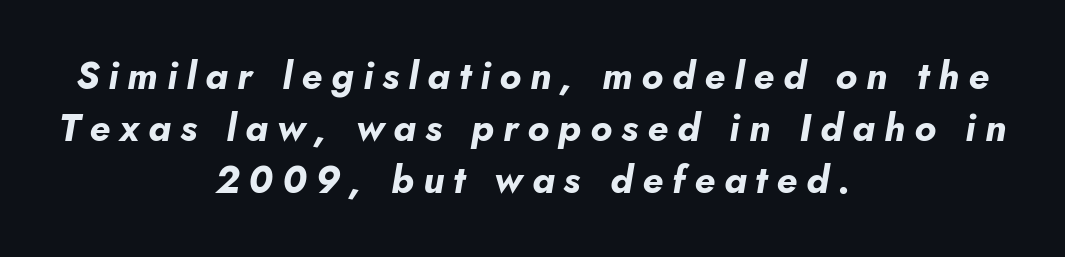
You can tell it's italic because the verticals aren't actually vertical. Note the varied advance widths — an 'i' is clearly narrower than an 'm'. As a designer I'd log this as weight 700, bold. Glyph-to-glyph distance is far greater than everyday printed text. The zone under the glyphs is completely vacant.
